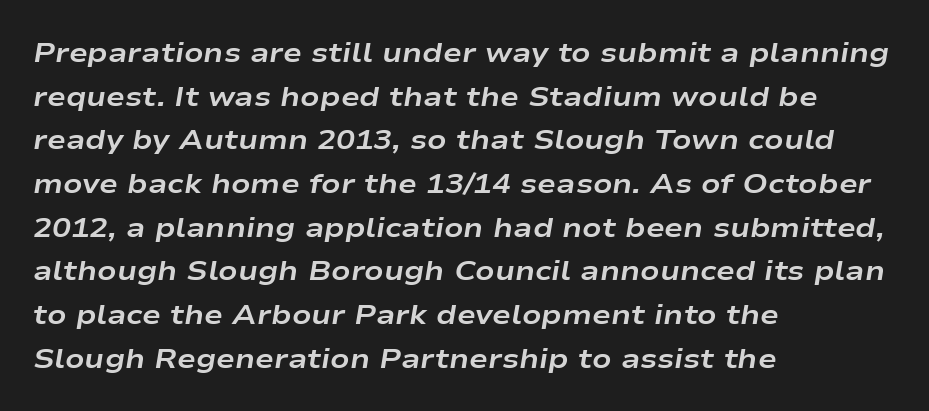
Bare-footed words on every line. What's the leading like? Ordinary, nothing unusual. Heavy, bold letterforms. Spacing between characters is what you'd get straight out of the box. A typesetter would call this proportional, since set widths differ per character.
